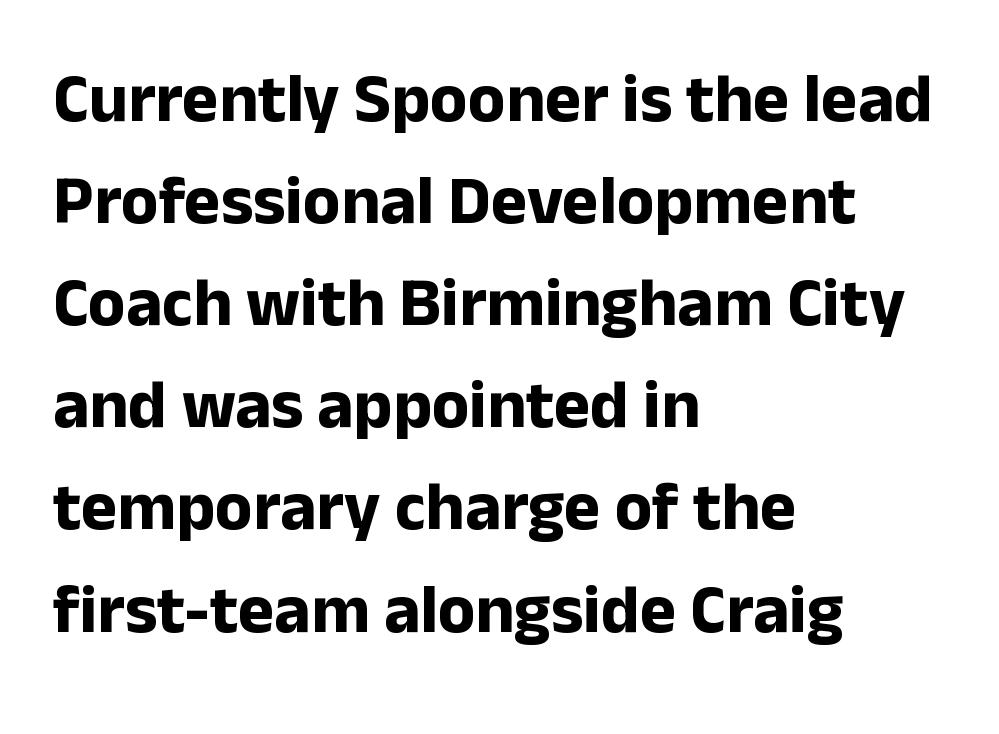
Q: Is the text bold? A: Yes.
Q: Is the text italic (slanted)? A: No, it is upright.
Q: Is the typeface a serif or a sans-serif typeface? A: Sans-serif.
Q: Is the text underlined? A: No.
Q: How is the paragraph aligned? A: Left-aligned.
Q: Is the spacing between letters normal or unusually wide? A: Normal.
Q: Is the spacing between lines tight, normal or loose? A: Normal.
Q: Width (condensed, normal, or wide)? A: Normal.
Q: Stroke contrast? A: Low.
Q: x-height? A: Medium.
Q: Monospaced? A: No.
